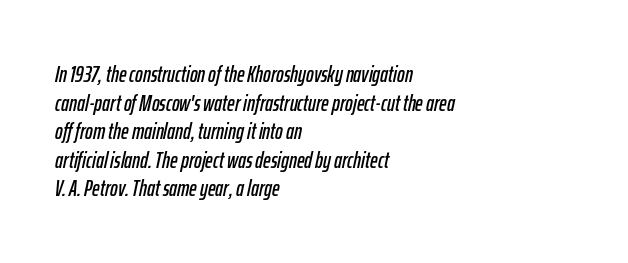
Q: Is the text italic (slanted)? A: Yes, it leans right by about 12 degrees.
Q: Is the text underlined? A: No.
Q: How is the paragraph aligned? A: Left-aligned.
Q: Is the spacing between letters normal or unusually wide? A: Normal.
